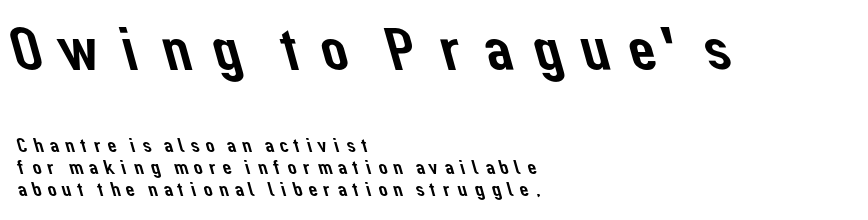
Clear beneath every line of the passage. Is the block centered? No — it sits flush against the left margin. A typesetter would call this proportional, since set widths differ per character. Closely set lines give the paragraph a compact silhouette. In terms of letterform style, serifs are entirely absent. The block sitting higher on the canvas is the one with enlarged characters.
